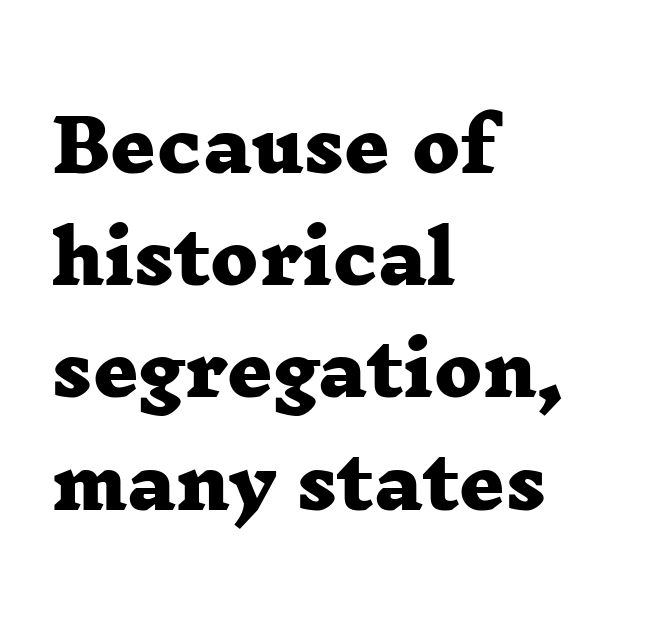
Q: Is the text bold? A: Yes.
Q: Is the typeface a serif or a sans-serif typeface? A: Serif.
Q: Is the text underlined? A: No.
Q: How is the paragraph aligned? A: Left-aligned.
Q: Is the spacing between letters normal or unusually wide? A: Normal.
Q: Is the spacing between lines tight, normal or loose? A: Normal.
Q: Width (condensed, normal, or wide)? A: Wide.
Q: Stroke contrast? A: Low.
Q: x-height? A: Medium.
Q: Monospaced? A: No.
